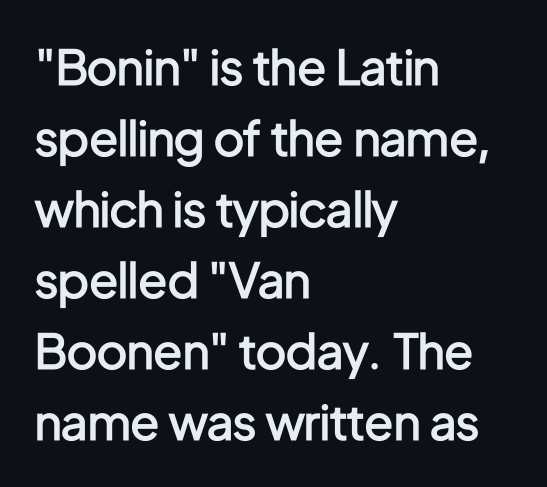
Default kerning and tracking; the words read as compact shapes. Strokes here are thickened, but only to semibold level. Rows of type keep a routine distance in the vertical direction. This is roman type, the default non-slanted kind. No word sits above an underline. These lines are set flush left with a ragged right edge.
